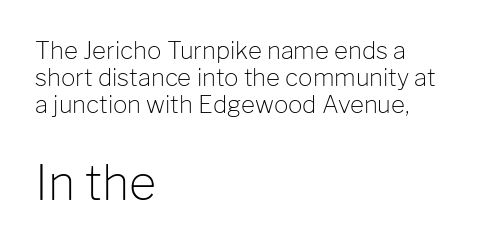
The image shows 47 px light sans-serif type, upright; set left-aligned, tight line spacing (1.13x), normal letter spacing, not underlined; the second (bottom) block is 1.96x larger; low stroke contrast and a medium x-height.
